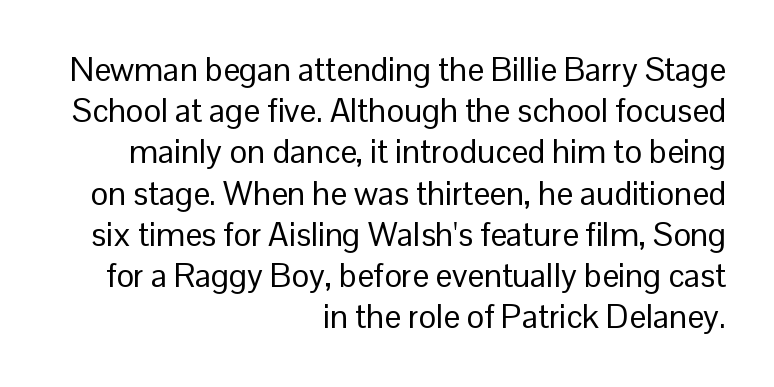
Character widths vary here, with narrow letters taking less room than wide ones. Weight: in the light-to-regular range. Does extra space separate the letters? No, they use regular spacing. All the whitespace from short lines collects on the left. No word sits above an underline.
